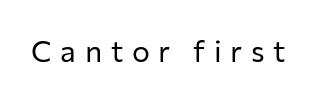
You could not count columns in this text — the font is proportionally spaced. The typeface chosen for these lines omits serifs. Display-style spreading of the glyphs; the letterfit is very open. Letters rest on an invisible, unmarked baseline. Ordinary non-slanted type is in use. Weight: regular or lighter.
